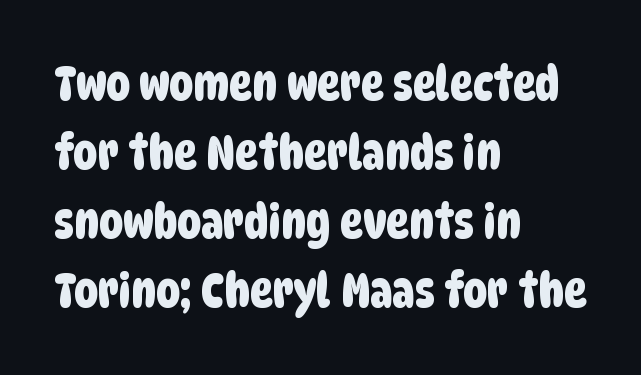
The image shows 48 px condensed sans-serif type; set left-aligned, normal line spacing (1.44x), normal letter spacing, not underlined; low stroke contrast and a large x-height.
